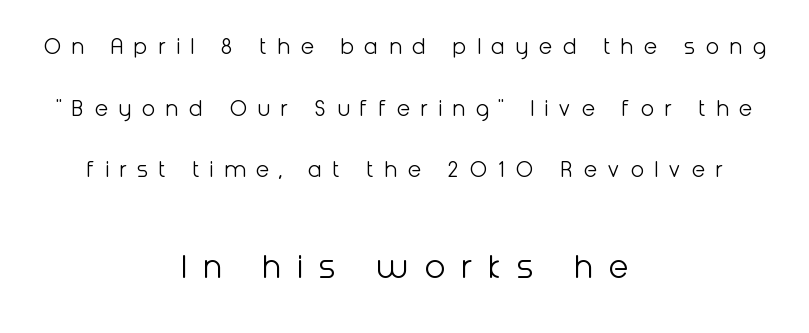
The letters are spread apart with noticeably loose tracking. The passage shown stacks its lines with a broad gap. Letters rest on an invisible, unmarked baseline. To sum up the face: it is a sans, with no serifs. Reading top to bottom, the characters get bigger at the block break. These glyphs show unthickened strokes, regular width or finer.
